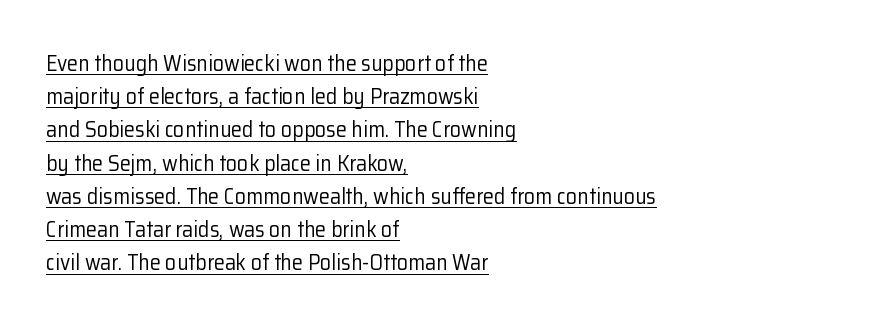
Q: Is the text bold? A: No.
Q: Is the text italic (slanted)? A: No, it is upright.
Q: Is the text underlined? A: Yes.
Q: How is the paragraph aligned? A: Left-aligned.
Q: Is the spacing between letters normal or unusually wide? A: Normal.
Q: Is the spacing between lines tight, normal or loose? A: Normal.
